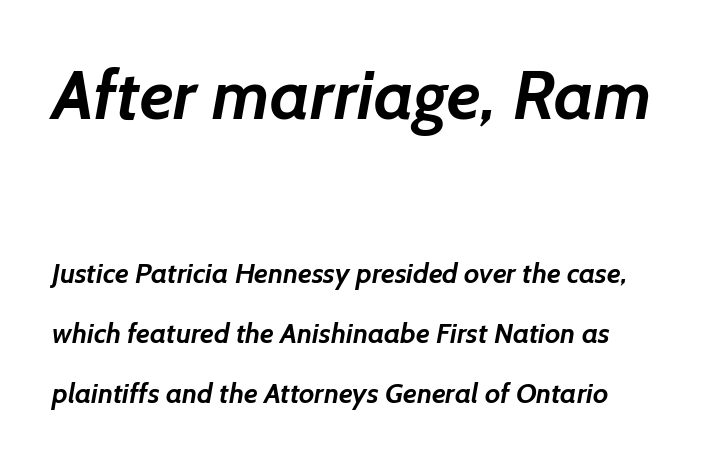
Q: Is the text bold? A: Yes.
Q: Is the typeface a serif or a sans-serif typeface? A: Sans-serif.
Q: Is the text underlined? A: No.
Q: Is the spacing between letters normal or unusually wide? A: Normal.
Q: Is the spacing between lines tight, normal or loose? A: Loose.
Q: Which block of text is set in a larger size, the first (top) or the second (bottom)? A: The first (top) one.
Q: Width (condensed, normal, or wide)? A: Normal.
Q: Stroke contrast? A: Low.
Q: x-height? A: Medium.
Q: Monospaced? A: No.
